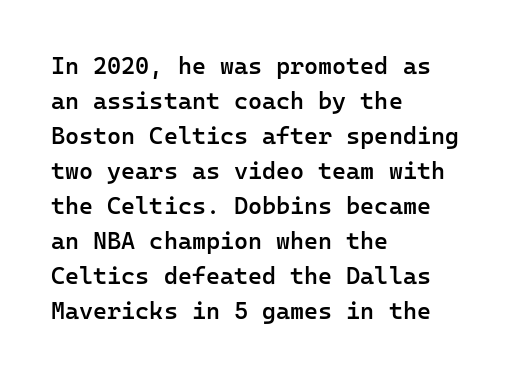
{"italic": "no", "bold": "semi", "underline": "no", "align": "left", "line_spacing": "normal", "line_spacing_ratio": 1.46, "letter_spacing": "normal", "letter_spacing_em": 0.0, "glyph_px": 24}
